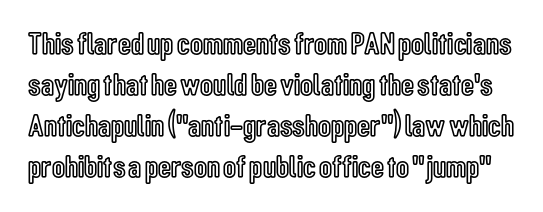
This sample uses an upright cut, with every glyph sitting square on the baseline. Interline gaps are of average width in this sample. The horizontal fit of the characters is conventional and even. Lines of text with bare space underneath. You could not count columns in this text — the font is proportionally spaced.
